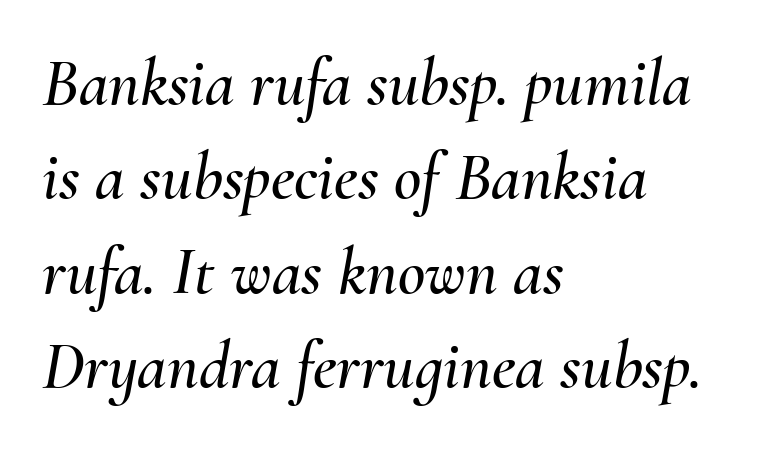
The image shows 67 px text type, italic (leaning right); set left-aligned, normal line spacing (1.41x), normal letter spacing, not underlined; medium stroke contrast and a small x-height.
